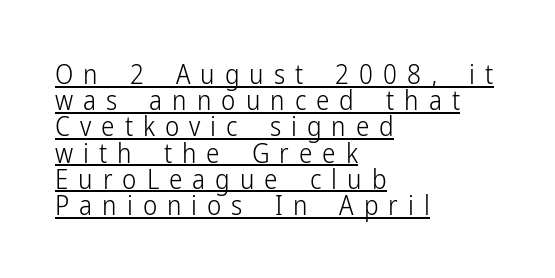
Stems and bowls with no extra thickness — not bold. Inter-character spacing is expanded well beyond the font's built-in metrics. This sample trades vertical openness for compactness between lines. This sample uses an upright cut, with every glyph sitting square on the baseline.
